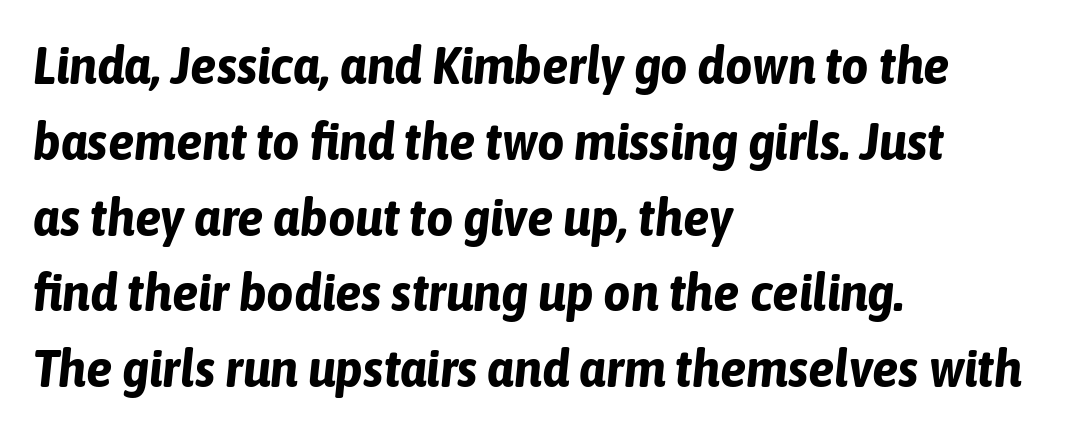
{"italic": "yes", "lean": "right", "slant_degrees": 6, "bold": "yes", "weight": "bold", "width": "condensed", "stroke_contrast": "low", "x_height": "medium", "monospaced": "no", "underline": "no", "align": "left", "line_spacing": "normal", "line_spacing_ratio": 1.43, "letter_spacing": "normal", "letter_spacing_em": 0.0, "glyph_px": 53}
